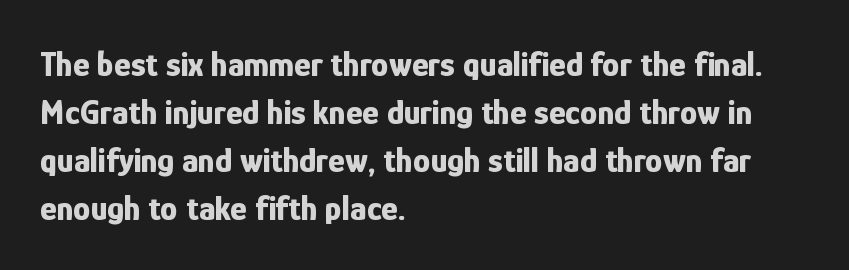
The foot of each line stays bare and open. Compared with typical paragraphs, the rows here are spaced about the same. The letters stand upright; this is a roman face. Notice how the passage keeps a crisp vertical edge on the left only. The letters sit at their default tracking, neither squeezed nor spread. As a designer I'd log this as weight 700, bold.
